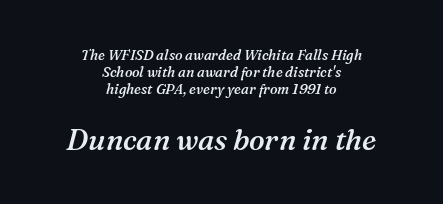
{"serif": "yes", "italic": "yes", "lean": "right", "slant_degrees": 16, "bold": "semi", "weight": "semibold", "width": "normal", "stroke_contrast": "medium", "x_height": "medium", "monospaced": "no", "underline": "no", "align": "center", "line_spacing_ratio": 1.23, "letter_spacing": "normal", "letter_spacing_em": 0.0, "larger_block": "second", "size_ratio": 2.07, "glyph_px": 29}
